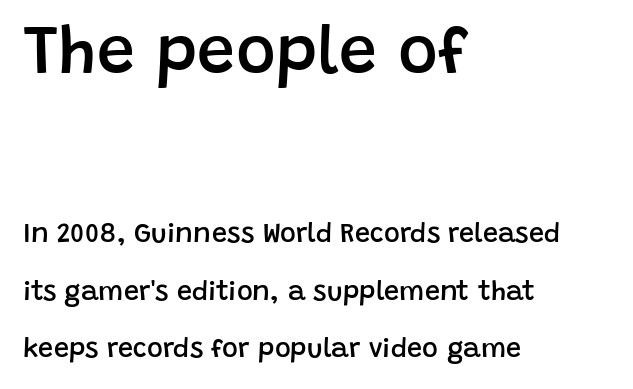
The image shows 68 px semibold sans-serif type, upright; set left-aligned, loose line spacing (2.13x), normal letter spacing, not underlined; the first (top) block is 2.52x larger; low stroke contrast and a large x-height.
